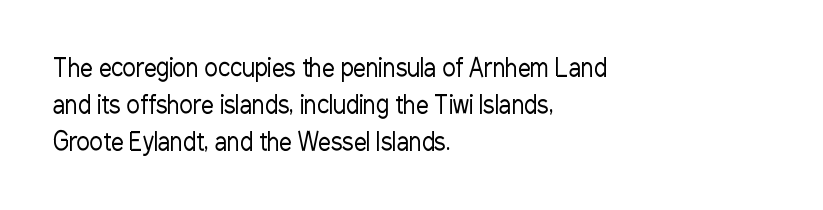
Each new line begins a customary step beneath the previous one. In CSS terms this would be text-align: left. Every character sits straight up, as roman type does. Inter-character spacing is left at the font's built-in metrics.
